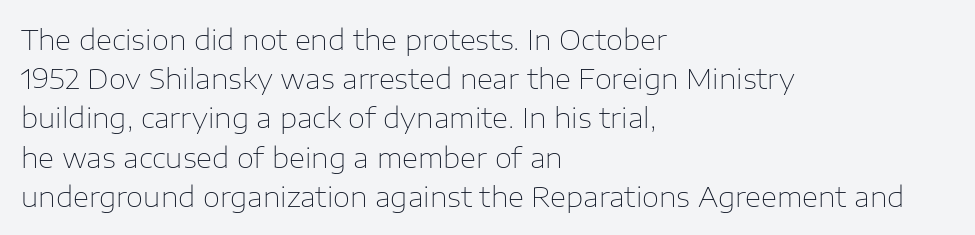
No feet cap the strokes, marking this as sans-serif type. The letterforms sit shoulder to shoulder at normal distance. This sample uses an upright cut, with every glyph sitting square on the baseline. Just letters on the line, the space beneath them empty. Normally led — the rows are evenly, conventionally spaced.
